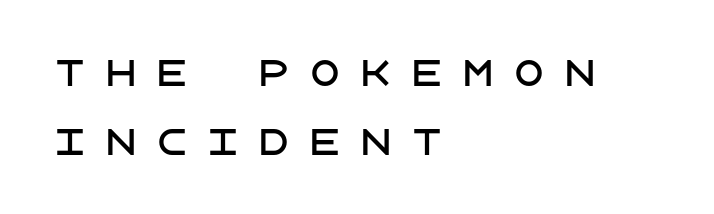
{"serif": "no", "italic": "no", "width": "normal", "stroke_contrast": "low", "x_height": "large", "underline": "no", "align": "left", "line_spacing": "loose", "line_spacing_ratio": 2.03, "letter_spacing": "wide", "letter_spacing_em": 0.5, "glyph_px": 34}
